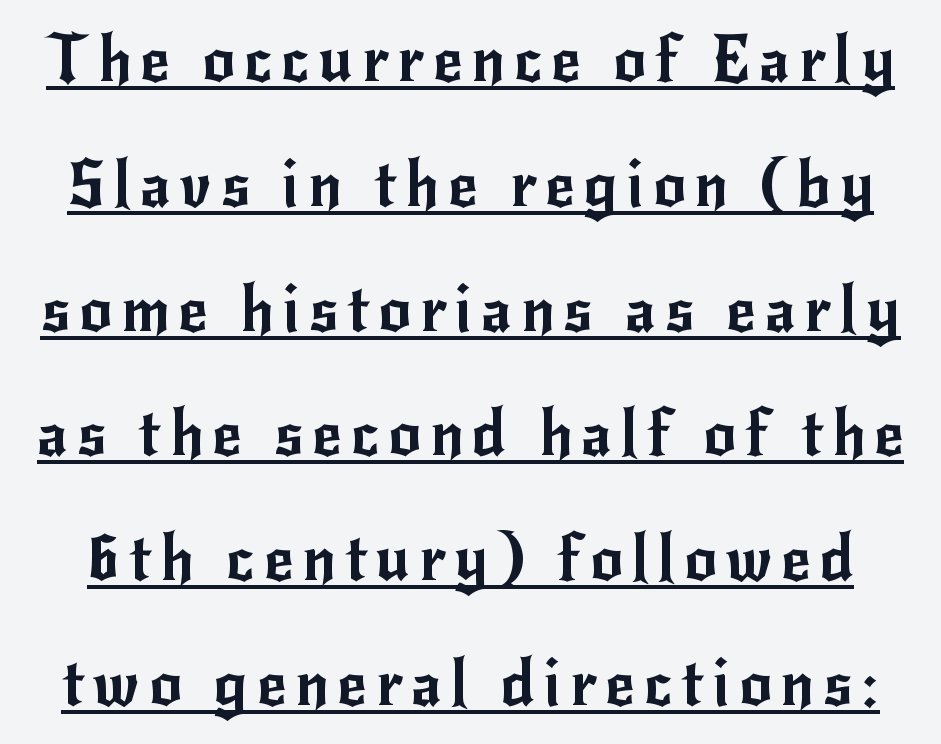
Looks like regular typesetting: each glyph gets only the width it needs. The designer went with a sans here, leaving each stem footless. The typography opts for an upright posture over an oblique one. Students, observe: this is what heavily led, spacious text looks like.
